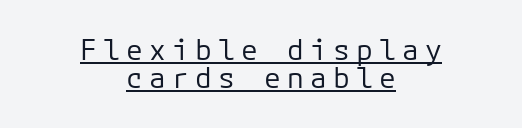
Q: Is the text bold? A: No.
Q: Is the text italic (slanted)? A: No, it is upright.
Q: Is the typeface a serif or a sans-serif typeface? A: Sans-serif.
Q: Is the text underlined? A: Yes.
Q: How is the paragraph aligned? A: Centered.
Q: Is the spacing between letters normal or unusually wide? A: Unusually wide.
Q: Is the spacing between lines tight, normal or loose? A: Tight.
Q: Width (condensed, normal, or wide)? A: Normal.
Q: Stroke contrast? A: Low.
Q: x-height? A: Medium.
Q: Monospaced? A: Yes.
